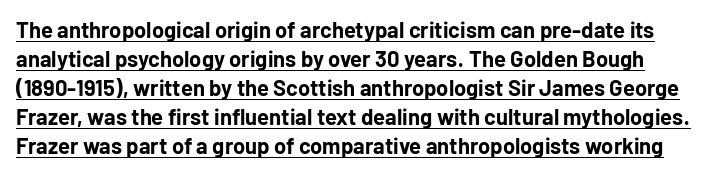
Ordinary non-slanted type is in use. Typesetter's note: full bold, strokes at maximum text heaviness. Somebody hit Ctrl+U on this one — the words are underlined. Does the leading feel generous? No, just average.
